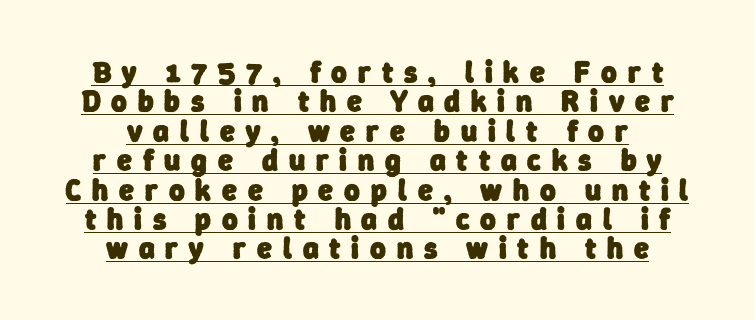
{"serif": "no", "bold": "yes", "weight": "heavy", "width": "normal", "stroke_contrast": "low", "x_height": "medium", "monospaced": "no", "underline": "yes", "align": "center", "line_spacing": "tight", "line_spacing_ratio": 0.98, "letter_spacing": "wide", "letter_spacing_em": 0.36, "glyph_px": 30}
